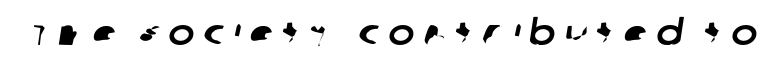
This sample uses a sans-serif face. The glyphs are unaccompanied by any horizontal stroke below them. Tracking here is generous; glyphs stand well apart from one another. A typesetter would call this proportional, since set widths differ per character.
